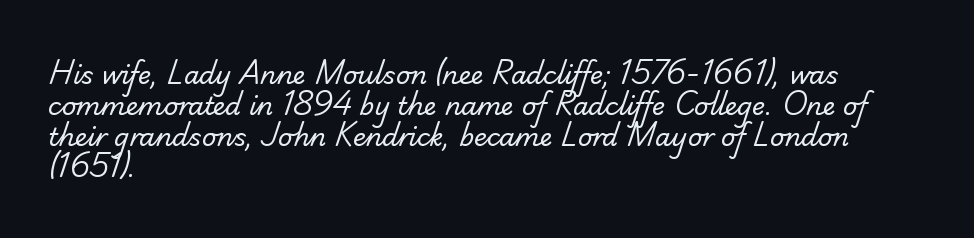
The image shows 25 px text type; set left-aligned, line spacing 1.24x, normal letter spacing, not underlined.
